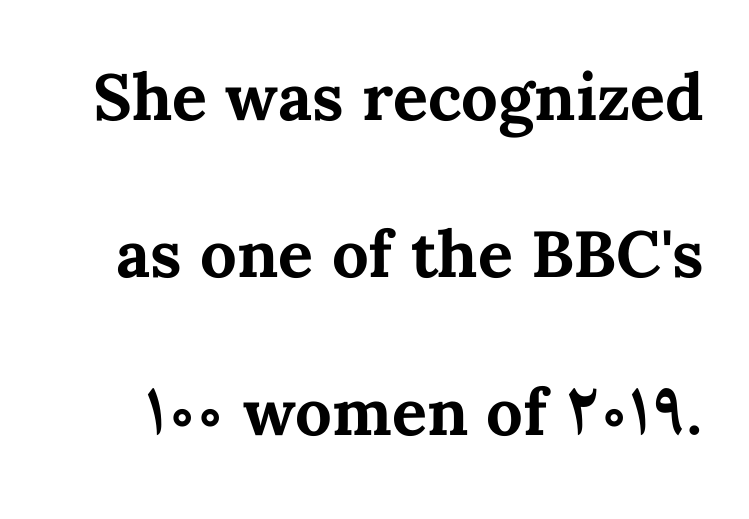
Q: Is the text bold? A: Yes.
Q: Is the text italic (slanted)? A: No, it is upright.
Q: Is the text underlined? A: No.
Q: Is the spacing between letters normal or unusually wide? A: Normal.
Q: Is the spacing between lines tight, normal or loose? A: Loose.
Q: Width (condensed, normal, or wide)? A: Normal.
Q: Stroke contrast? A: Medium.
Q: x-height? A: Medium.
Q: Monospaced? A: No.
